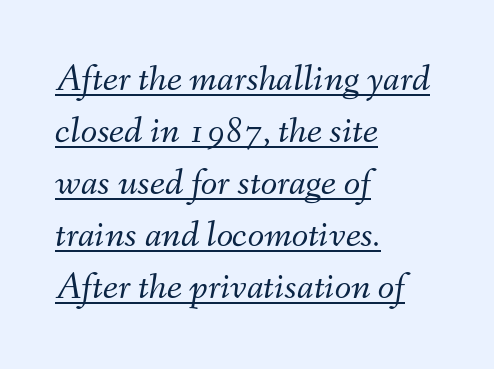
Q: Is the text bold? A: No.
Q: Is the text italic (slanted)? A: Yes, it leans right by about 9 degrees.
Q: Is the text underlined? A: Yes.
Q: How is the paragraph aligned? A: Left-aligned.
Q: Is the spacing between letters normal or unusually wide? A: Normal.
Q: Is the spacing between lines tight, normal or loose? A: Normal.
Q: Width (condensed, normal, or wide)? A: Normal.
Q: Stroke contrast? A: Medium.
Q: x-height? A: Small.
Q: Monospaced? A: No.
